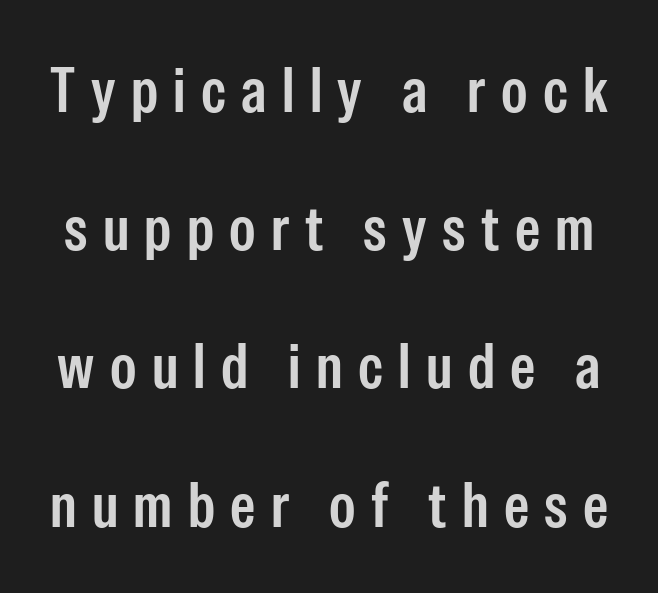
{"serif": "no", "italic": "no", "width": "condensed", "stroke_contrast": "low", "x_height": "medium", "monospaced": "no", "underline": "no", "line_spacing": "loose", "line_spacing_ratio": 2.16, "letter_spacing": "wide", "letter_spacing_em": 0.24, "glyph_px": 64}
